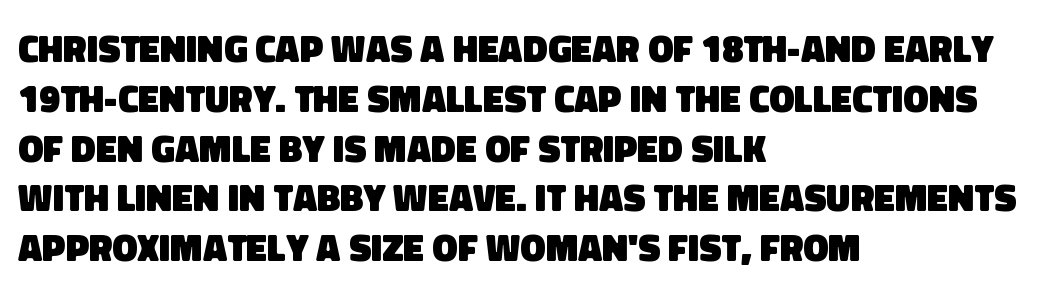
Q: Is the text bold? A: Yes.
Q: Is the typeface a serif or a sans-serif typeface? A: Sans-serif.
Q: Is the text underlined? A: No.
Q: How is the paragraph aligned? A: Left-aligned.
Q: Is the spacing between letters normal or unusually wide? A: Normal.
Q: Is the spacing between lines tight, normal or loose? A: Normal.
Q: Width (condensed, normal, or wide)? A: Normal.
Q: Stroke contrast? A: Low.
Q: x-height? A: Large.
Q: Monospaced? A: No.
